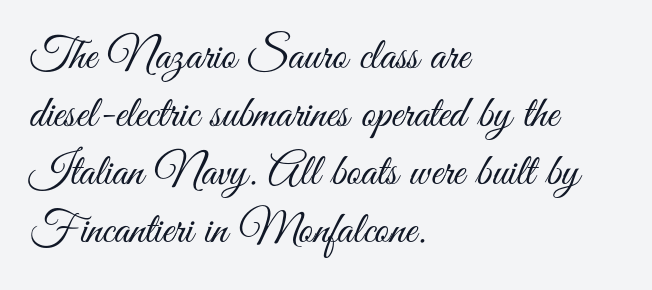
Q: Is the text bold? A: No.
Q: Is the text italic (slanted)? A: Yes.
Q: Is the typeface a serif or a sans-serif typeface? A: Sans-serif.
Q: Is the text underlined? A: No.
Q: How is the paragraph aligned? A: Left-aligned.
Q: Is the spacing between letters normal or unusually wide? A: Normal.
Q: Is the spacing between lines tight, normal or loose? A: Normal.
Q: Width (condensed, normal, or wide)? A: Condensed.
Q: Stroke contrast? A: Medium.
Q: x-height? A: Small.
Q: Monospaced? A: No.
